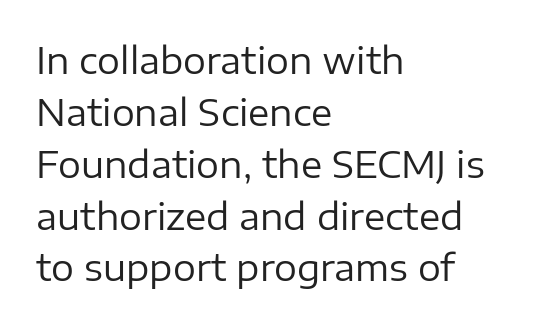
The image shows 36 px regular-weight sans-serif type, upright; set left-aligned, normal line spacing (1.44x), normal letter spacing, not underlined; low stroke contrast and a medium x-height.
